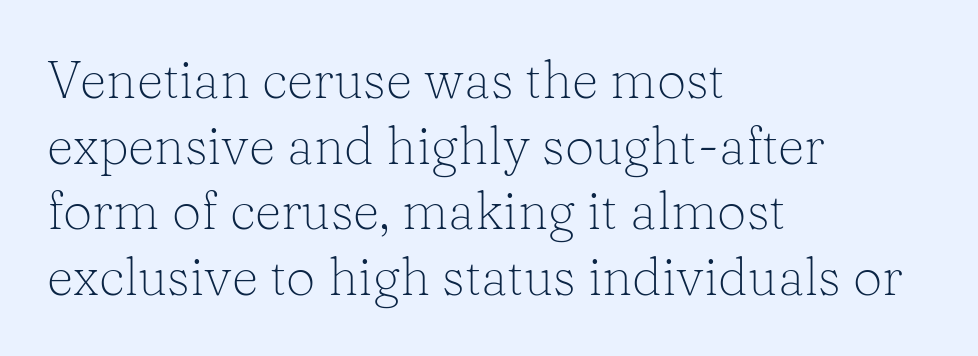
The face used here is rendered with its standard letterfit. The letters stand straight up with perfectly vertical stems. The rendering uses a moderate line-height, typical for paragraphs. Any mark beneath the type? The region is blank. The rendering uses natural spacing where letterforms have individual widths. Bold? No — there's no thickening of the strokes.
